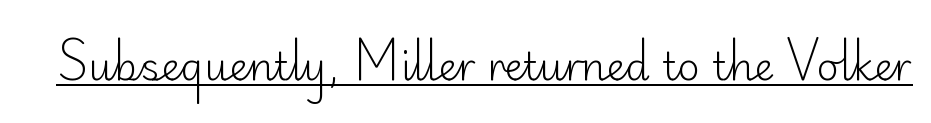
{"serif": "no", "italic": "no", "bold": "no", "weight": "light", "width": "normal", "stroke_contrast": "low", "x_height": "small", "monospaced": "no", "underline": "yes", "letter_spacing": "normal", "letter_spacing_em": 0.0, "glyph_px": 39}
